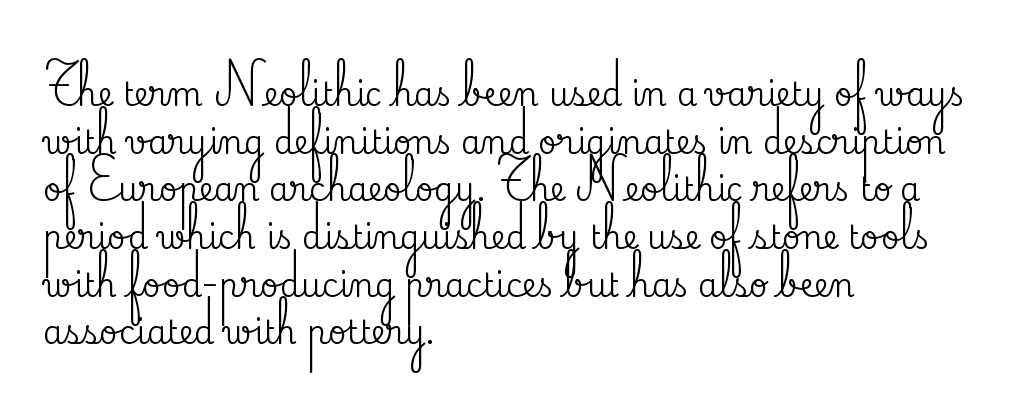
Q: Is the text italic (slanted)? A: No, it is upright.
Q: Is the typeface a serif or a sans-serif typeface? A: Serif.
Q: Is the text underlined? A: No.
Q: How is the paragraph aligned? A: Left-aligned.
Q: Is the spacing between letters normal or unusually wide? A: Normal.
Q: Is the spacing between lines tight, normal or loose? A: Normal.
Q: Width (condensed, normal, or wide)? A: Normal.
Q: Stroke contrast? A: Medium.
Q: x-height? A: Small.
Q: Monospaced? A: No.
